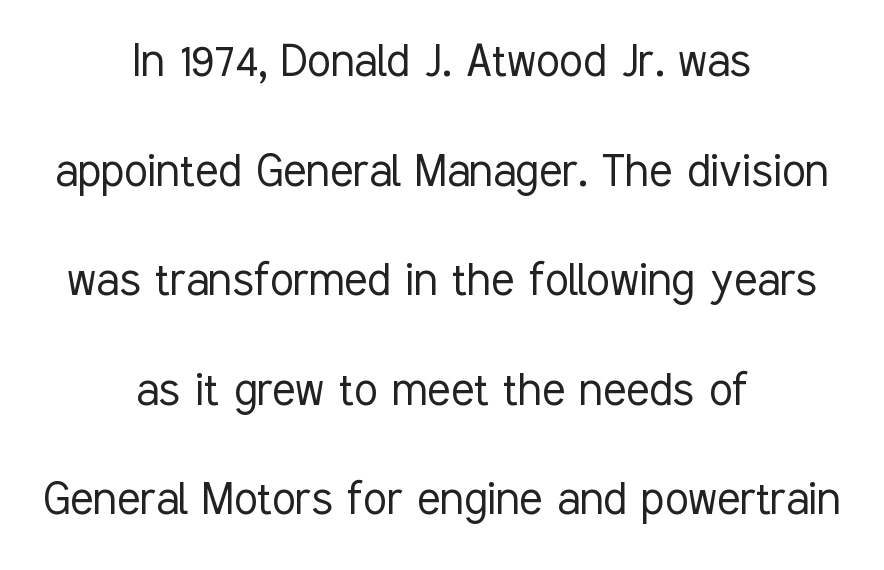
Q: Is the text bold? A: No.
Q: Is the text italic (slanted)? A: No, it is upright.
Q: Is the typeface a serif or a sans-serif typeface? A: Sans-serif.
Q: Is the text underlined? A: No.
Q: How is the paragraph aligned? A: Centered.
Q: Is the spacing between letters normal or unusually wide? A: Normal.
Q: Is the spacing between lines tight, normal or loose? A: Loose.
Q: Width (condensed, normal, or wide)? A: Condensed.
Q: Stroke contrast? A: Low.
Q: x-height? A: Medium.
Q: Monospaced? A: No.
